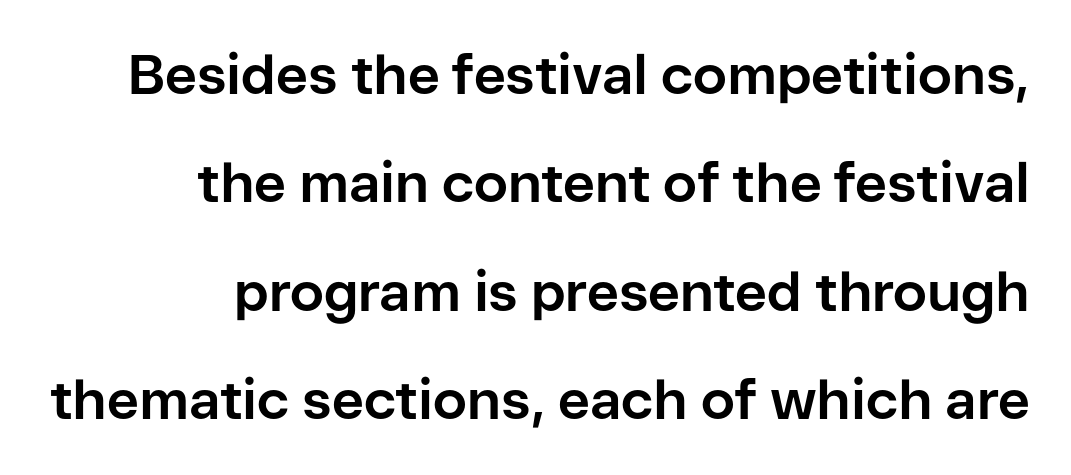
Q: Is the text bold? A: Yes.
Q: Is the text italic (slanted)? A: No, it is upright.
Q: Is the typeface a serif or a sans-serif typeface? A: Sans-serif.
Q: Is the text underlined? A: No.
Q: How is the paragraph aligned? A: Right-aligned.
Q: Is the spacing between letters normal or unusually wide? A: Normal.
Q: Is the spacing between lines tight, normal or loose? A: Loose.
Q: Width (condensed, normal, or wide)? A: Normal.
Q: Stroke contrast? A: Low.
Q: x-height? A: Medium.
Q: Monospaced? A: No.
